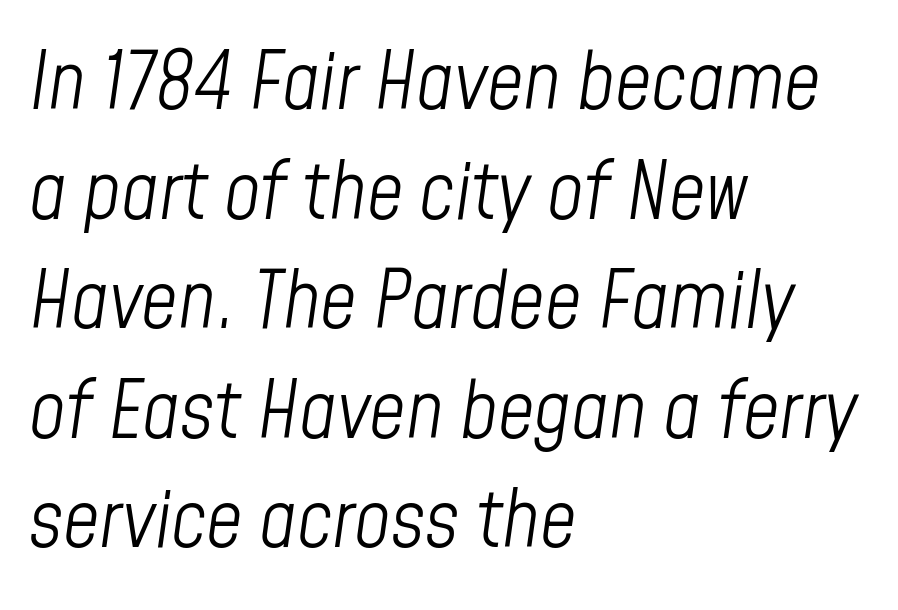
Q: Is the text bold? A: No.
Q: Is the text italic (slanted)? A: Yes, it leans right by about 8 degrees.
Q: Is the text underlined? A: No.
Q: How is the paragraph aligned? A: Left-aligned.
Q: Is the spacing between letters normal or unusually wide? A: Normal.
Q: Is the spacing between lines tight, normal or loose? A: Normal.
Q: Width (condensed, normal, or wide)? A: Condensed.
Q: Stroke contrast? A: Low.
Q: x-height? A: Medium.
Q: Monospaced? A: No.
